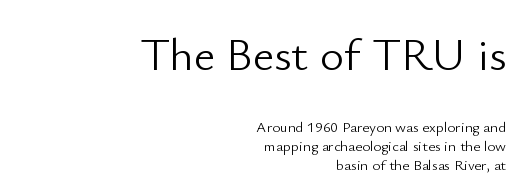
Descenders are the only things crossing below the line. The designer left line spacing at the default. Compare the two chunks: the upper has the greater cap height. Alignment: flush right. The text was rendered using a sans face with plain stroke endings. The weight would be labelled regular, book, light, or lighter still.
